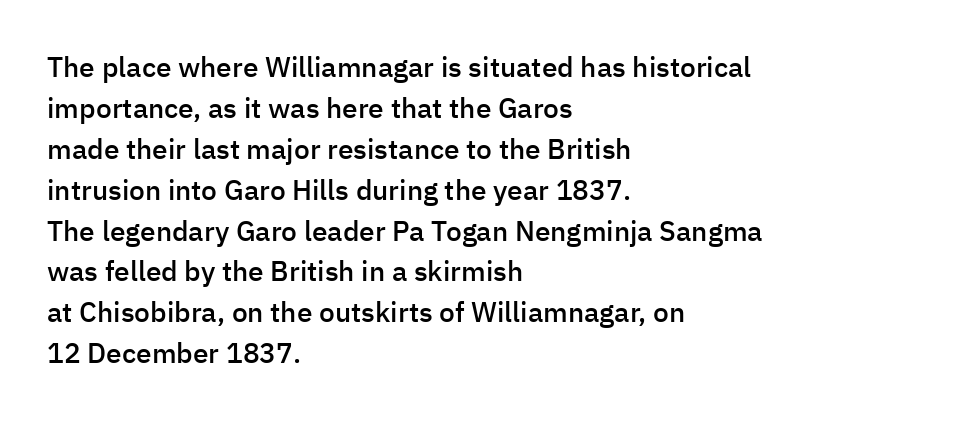
Q: Is the text bold? A: Semi-bold.
Q: Is the text italic (slanted)? A: No, it is upright.
Q: Is the typeface a serif or a sans-serif typeface? A: Sans-serif.
Q: Is the text underlined? A: No.
Q: How is the paragraph aligned? A: Left-aligned.
Q: Is the spacing between letters normal or unusually wide? A: Normal.
Q: Is the spacing between lines tight, normal or loose? A: Normal.
Q: Width (condensed, normal, or wide)? A: Normal.
Q: Stroke contrast? A: Low.
Q: x-height? A: Medium.
Q: Monospaced? A: No.
